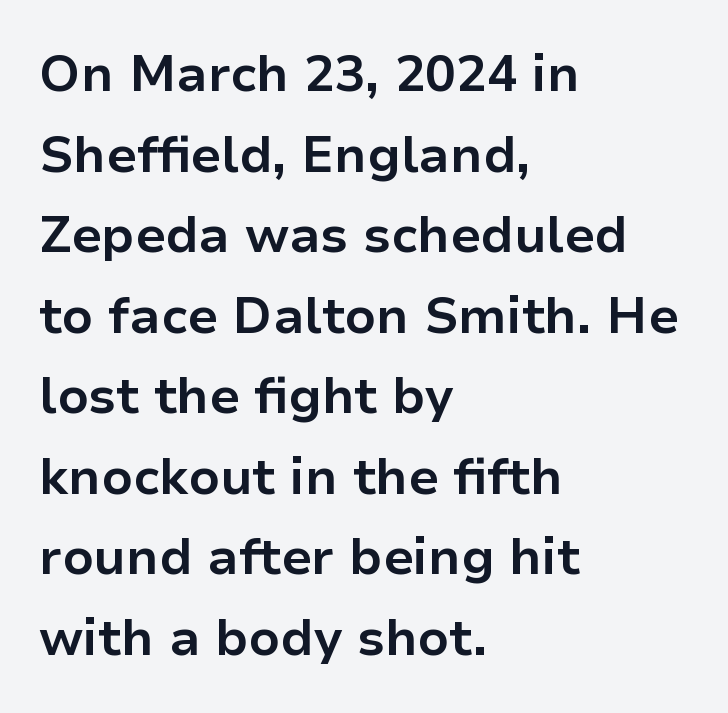
The image shows 51 px bold sans-serif type, upright; set left-aligned, normal line spacing (1.58x), normal letter spacing, not underlined; low stroke contrast and a medium x-height.
